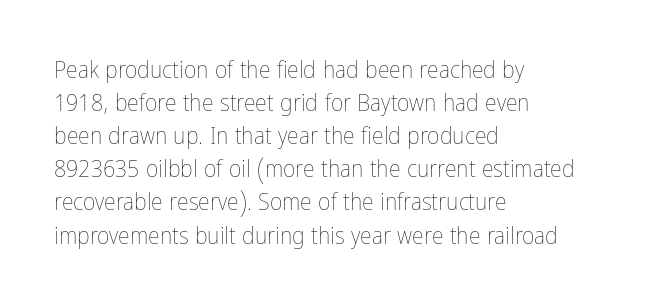
{"italic": "no", "bold": "no", "underline": "no", "align": "left", "line_spacing": "normal", "line_spacing_ratio": 1.38, "letter_spacing": "normal", "letter_spacing_em": 0.0, "glyph_px": 24}
